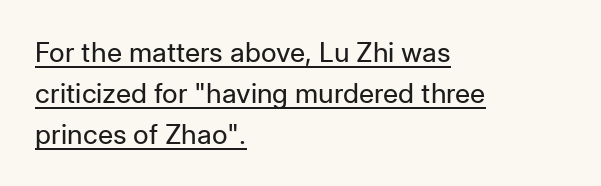
Q: Is the text bold? A: No.
Q: Is the text italic (slanted)? A: No, it is upright.
Q: Is the text underlined? A: Yes.
Q: How is the paragraph aligned? A: Left-aligned.
Q: Is the spacing between letters normal or unusually wide? A: Normal.
Q: Is the spacing between lines tight, normal or loose? A: Normal.
